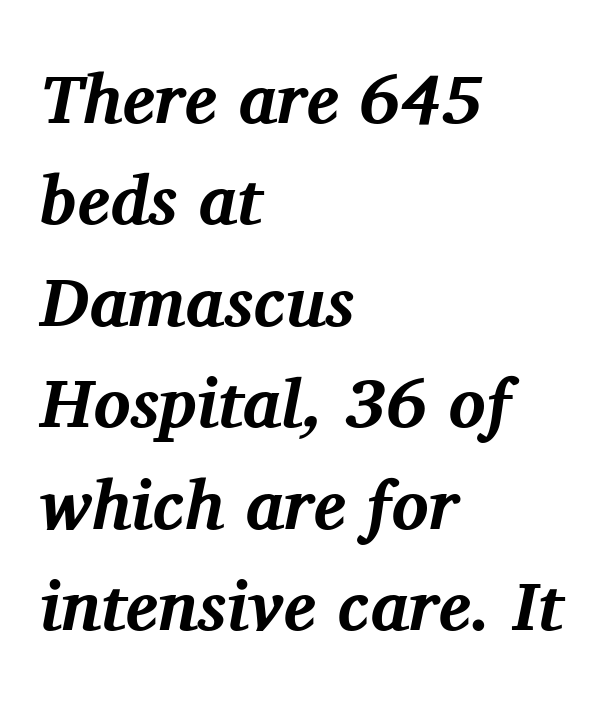
{"serif": "yes", "italic": "yes", "lean": "right", "slant_degrees": 11, "bold": "yes", "weight": "bold", "width": "normal", "stroke_contrast": "medium", "x_height": "medium", "monospaced": "no", "underline": "no", "align": "left", "line_spacing": "normal", "line_spacing_ratio": 1.47, "letter_spacing": "normal", "letter_spacing_em": 0.0, "glyph_px": 69}
